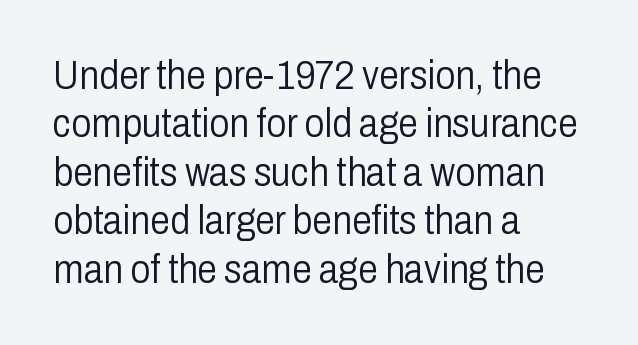
The font sits on the lighter half of the weight spectrum, regular included. This sample uses plain, unmodified letter spacing. These lines are rendered in a variable-pitch font. This rendering features lettering with no underline.
